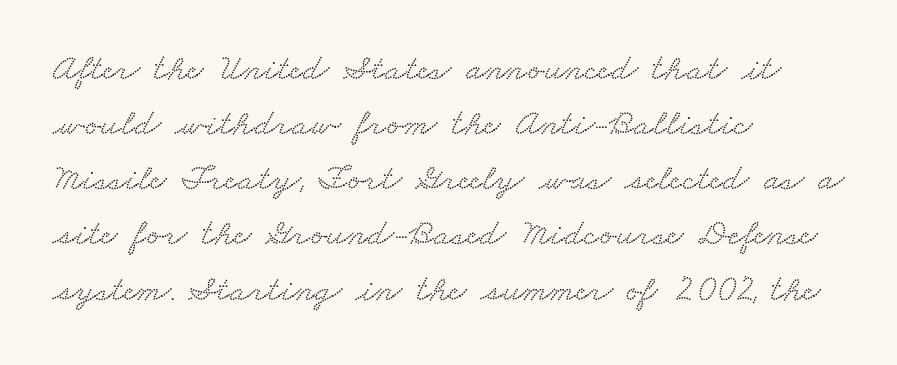
The zone under the glyphs is completely vacant. Left-aligned paragraph, ragged on the right. To sum up the face: it has serifs. Here the designer chose a conventional face with non-uniform glyph widths.
